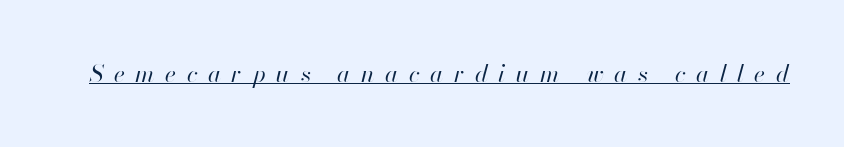
The image shows 24 px text type, italic (leaning right); set unusually wide letter spacing (+0.44 em), underlined.
